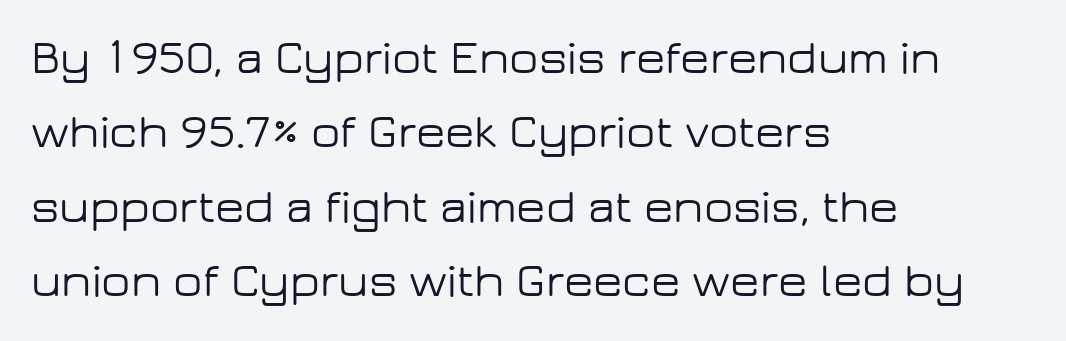
The image shows 48 px wide sans-serif type, upright; set left-aligned, normal line spacing (1.55x), normal letter spacing, not underlined; low stroke contrast and a medium x-height.
